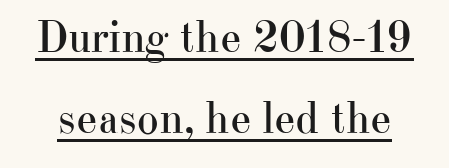
Q: Is the text bold? A: No.
Q: Is the text italic (slanted)? A: No, it is upright.
Q: Is the typeface a serif or a sans-serif typeface? A: Serif.
Q: Is the text underlined? A: Yes.
Q: Is the spacing between letters normal or unusually wide? A: Normal.
Q: Width (condensed, normal, or wide)? A: Normal.
Q: Stroke contrast? A: High.
Q: x-height? A: Small.
Q: Monospaced? A: No.
